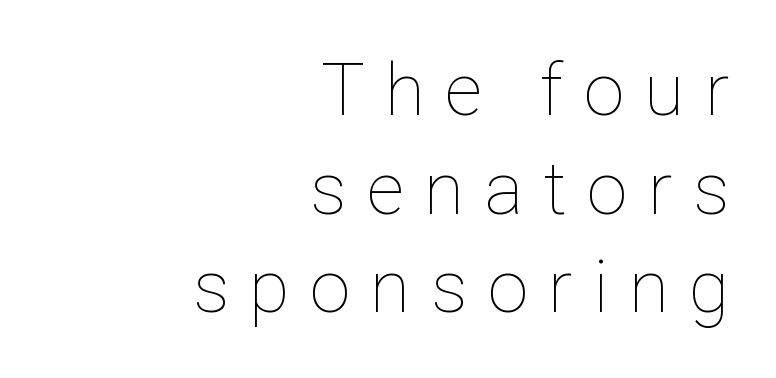
{"italic": "no", "bold": "no", "weight": "thin", "width": "normal", "stroke_contrast": "low", "x_height": "medium", "monospaced": "no", "underline": "no", "align": "right", "line_spacing": "normal", "line_spacing_ratio": 1.35, "letter_spacing": "wide", "letter_spacing_em": 0.28, "glyph_px": 73}
